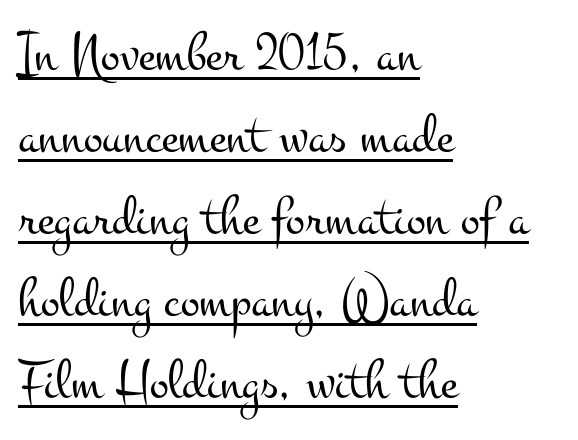
Q: Is the text bold? A: No.
Q: Is the text italic (slanted)? A: Yes.
Q: Is the text underlined? A: Yes.
Q: How is the paragraph aligned? A: Left-aligned.
Q: Is the spacing between letters normal or unusually wide? A: Normal.
Q: Is the spacing between lines tight, normal or loose? A: Normal.
Q: Width (condensed, normal, or wide)? A: Wide.
Q: Stroke contrast? A: Medium.
Q: x-height? A: Small.
Q: Monospaced? A: No.
